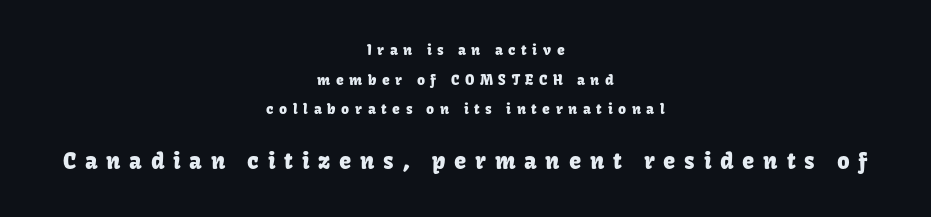
Q: Is the text italic (slanted)? A: No, it is upright.
Q: Is the text underlined? A: No.
Q: How is the paragraph aligned? A: Centered.
Q: Is the spacing between letters normal or unusually wide? A: Unusually wide.
Q: Is the spacing between lines tight, normal or loose? A: Loose.
Q: Which block of text is set in a larger size, the first (top) or the second (bottom)? A: The second (bottom) one.
